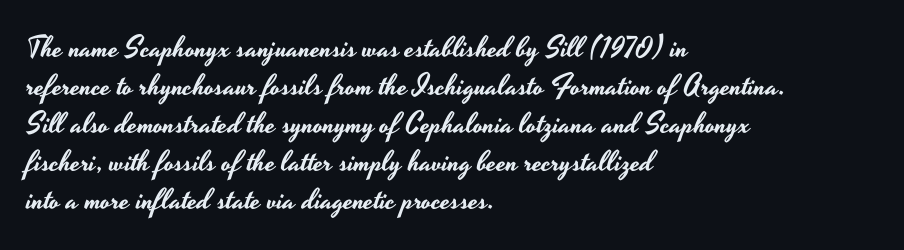
The image shows 29 px wide sans-serif type; set left-aligned, normal line spacing (1.31x), normal letter spacing, not underlined; low stroke contrast and a small x-height.
